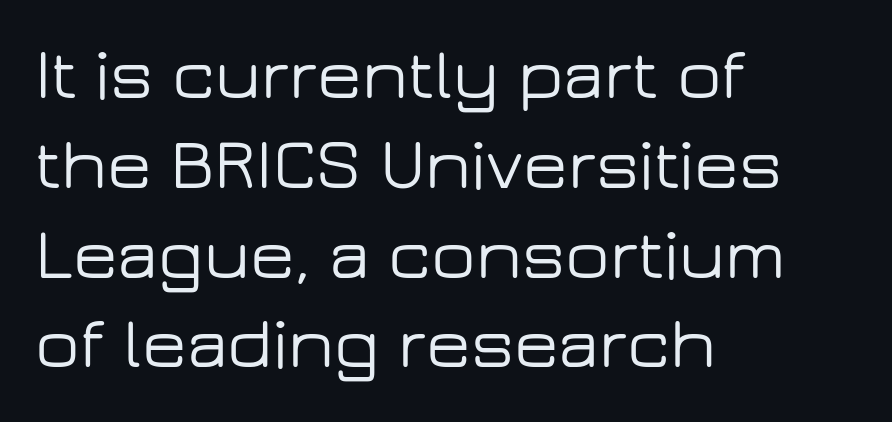
{"serif": "no", "italic": "no", "width": "wide", "stroke_contrast": "low", "x_height": "medium", "monospaced": "no", "underline": "no", "align": "left", "line_spacing_ratio": 1.23, "letter_spacing": "normal", "letter_spacing_em": 0.0, "glyph_px": 73}
